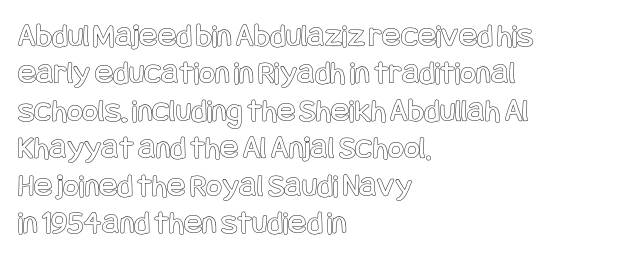
The image shows 34 px condensed type, upright; set left-aligned, tight line spacing (1.1x), normal letter spacing, not underlined; a large x-height.
